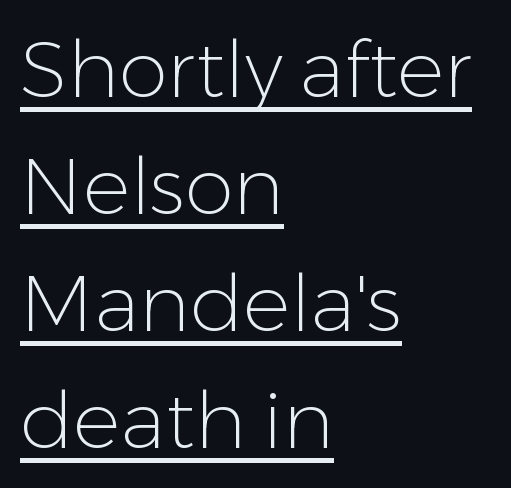
The image shows 79 px light sans-serif type, upright; set left-aligned, normal line spacing (1.48x), normal letter spacing, underlined; low stroke contrast and a medium x-height.
